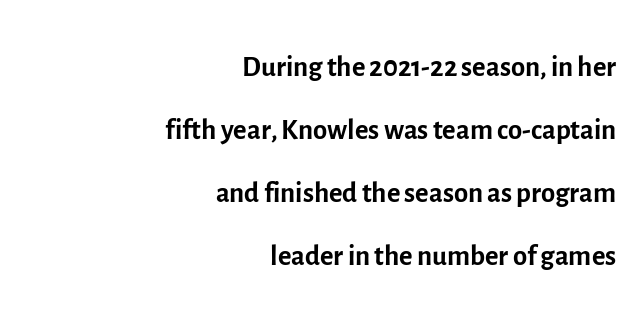
{"serif": "no", "italic": "no", "bold": "no", "weight": "regular", "width": "normal", "x_height": "medium", "monospaced": "no", "underline": "no", "align": "right", "line_spacing": "normal", "line_spacing_ratio": 1.54, "letter_spacing": "normal", "letter_spacing_em": 0.0, "glyph_px": 41}
